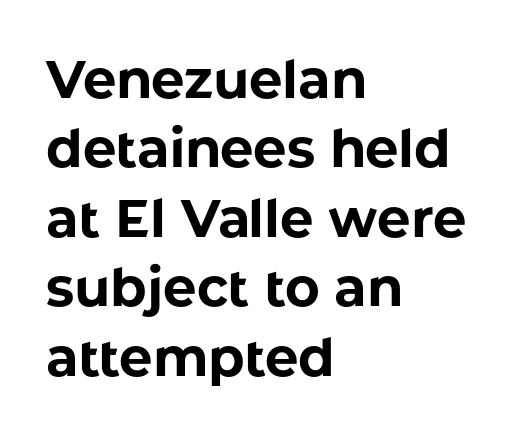
The image shows 53 px bold sans-serif type, upright; set left-aligned, normal line spacing (1.31x), normal letter spacing, not underlined; low stroke contrast and a medium x-height.
